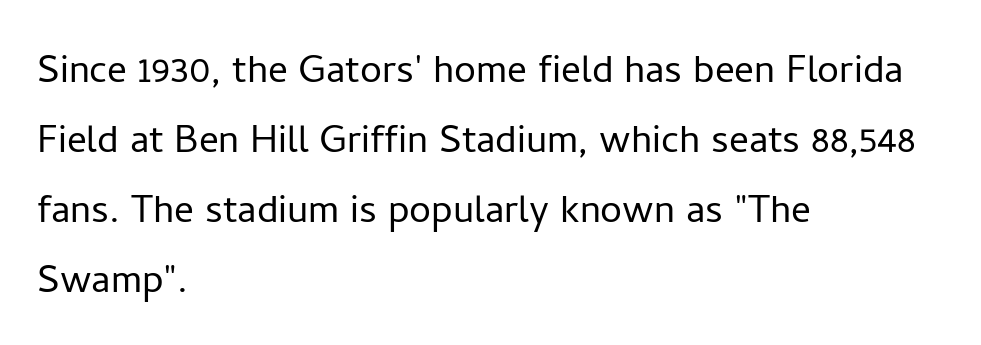
{"serif": "no", "italic": "no", "bold": "no", "weight": "light", "width": "normal", "stroke_contrast": "low", "x_height": "medium", "monospaced": "no", "underline": "no", "align": "left", "line_spacing": "normal", "line_spacing_ratio": 1.43, "letter_spacing": "normal", "letter_spacing_em": 0.0, "glyph_px": 49}
